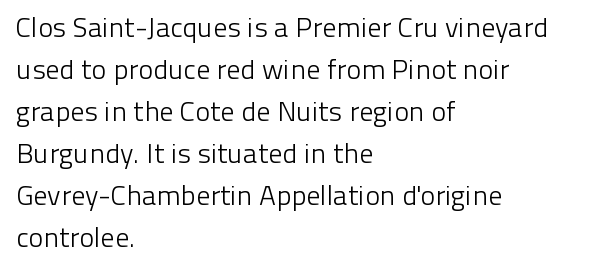
The image shows 28 px light sans-serif type, upright; set left-aligned, normal line spacing (1.5x), normal letter spacing, not underlined; low stroke contrast and a medium x-height.
